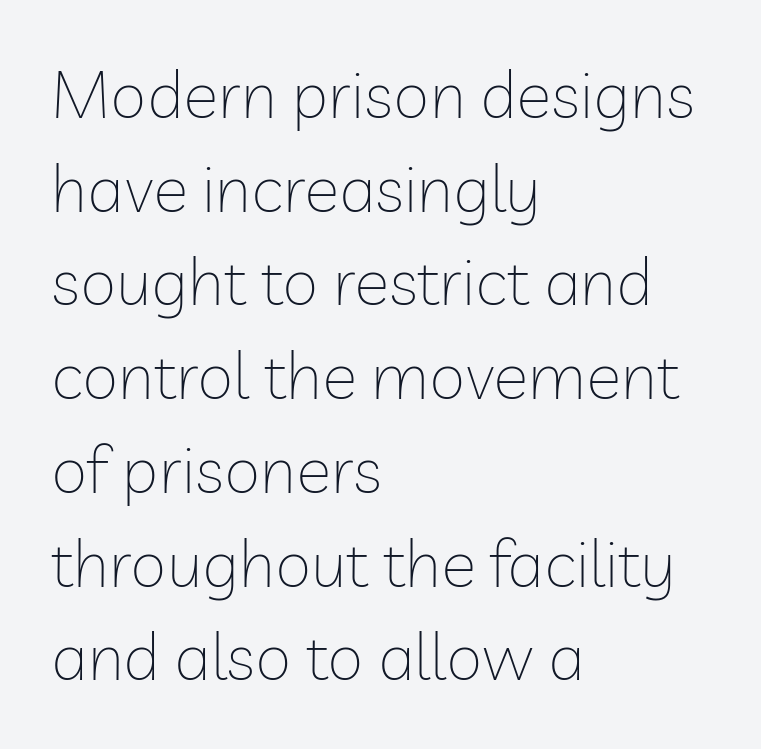
{"serif": "no", "italic": "no", "bold": "no", "weight": "thin", "width": "normal", "stroke_contrast": "low", "x_height": "medium", "monospaced": "no", "underline": "no", "align": "left", "line_spacing": "normal", "line_spacing_ratio": 1.42, "letter_spacing": "normal", "letter_spacing_em": 0.0, "glyph_px": 66}
